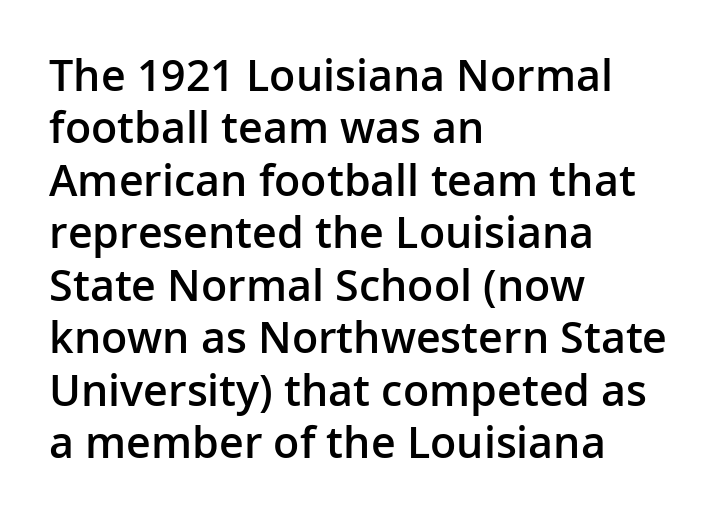
Q: Is the text bold? A: Semi-bold.
Q: Is the text italic (slanted)? A: No, it is upright.
Q: Is the typeface a serif or a sans-serif typeface? A: Sans-serif.
Q: Is the text underlined? A: No.
Q: How is the paragraph aligned? A: Left-aligned.
Q: Is the spacing between letters normal or unusually wide? A: Normal.
Q: Width (condensed, normal, or wide)? A: Normal.
Q: Stroke contrast? A: Low.
Q: x-height? A: Medium.
Q: Monospaced? A: No.
